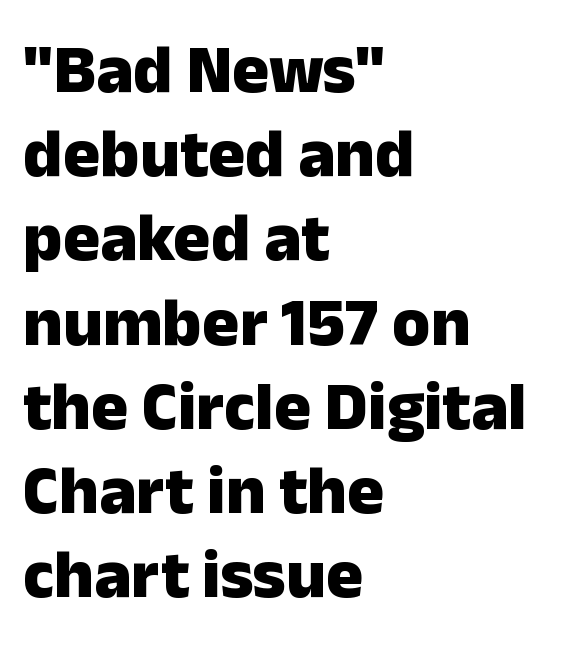
Q: Is the text bold? A: Yes.
Q: Is the text italic (slanted)? A: No, it is upright.
Q: Is the typeface a serif or a sans-serif typeface? A: Sans-serif.
Q: Is the text underlined? A: No.
Q: How is the paragraph aligned? A: Left-aligned.
Q: Is the spacing between letters normal or unusually wide? A: Normal.
Q: Width (condensed, normal, or wide)? A: Normal.
Q: Stroke contrast? A: Low.
Q: x-height? A: Medium.
Q: Monospaced? A: No.
